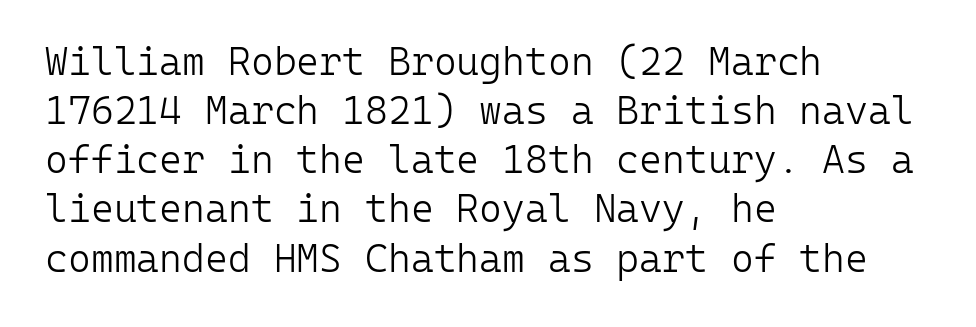
These glyphs show unthickened strokes, regular width or finer. Each row of text sits above clean, open space. Font category for this specimen: sans-serif. Here the designer chose a console-style face with uniform glyph widths. A typesetter would call this leading conventional body-copy spacing. The letterforms sit shoulder to shoulder at normal distance.
